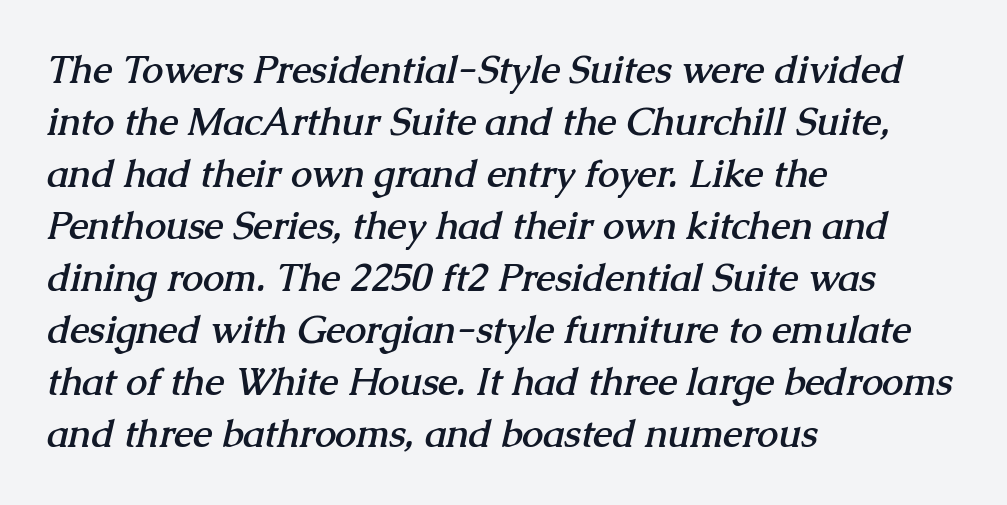
The image shows 38 px semibold serif type; set left-aligned, normal line spacing (1.37x), normal letter spacing, not underlined; medium stroke contrast and a medium x-height.
